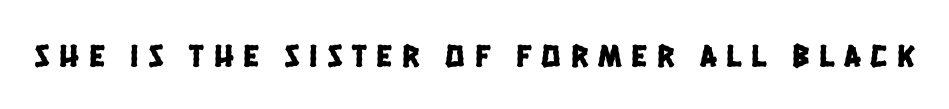
{"serif": "no", "width": "condensed", "stroke_contrast": "low", "x_height": "large", "monospaced": "no", "underline": "no", "letter_spacing": "wide", "letter_spacing_em": 0.31, "glyph_px": 32}
